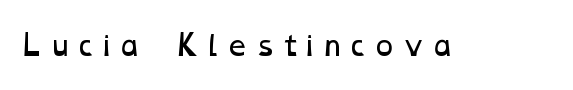
Think of a printed novel: that variable character pitch is what you see here. The glyphs are unaccompanied by any horizontal stroke below them. Caption: face not bold, strokes unweighted.
